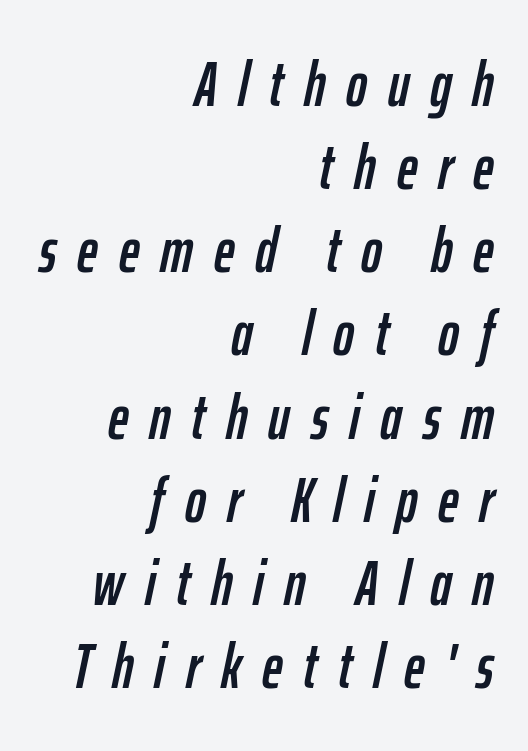
The image shows 63 px condensed type, italic (leaning right); set right-aligned, normal line spacing (1.32x), unusually wide letter spacing (+0.33 em), not underlined; low stroke contrast and a medium x-height.
